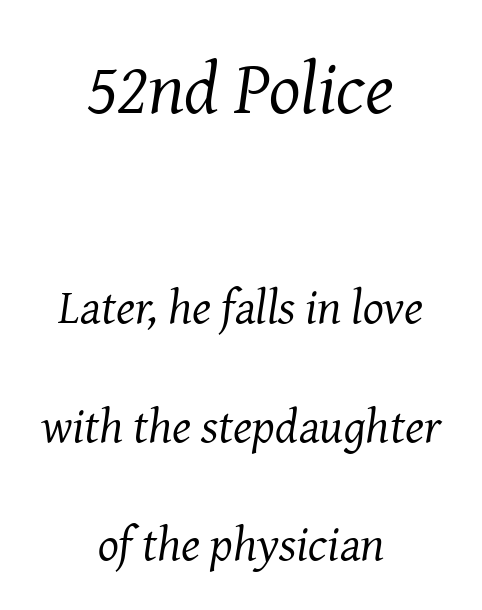
The image shows 74 px regular-weight serif type, italic (leaning right); set centered, loose line spacing (2.42x), normal letter spacing, not underlined; the first (top) block is 1.51x larger; medium stroke contrast and a medium x-height.
